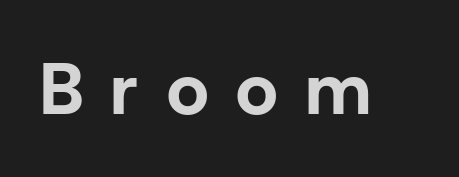
Q: Is the text bold? A: Yes.
Q: Is the text italic (slanted)? A: No, it is upright.
Q: Is the typeface a serif or a sans-serif typeface? A: Sans-serif.
Q: Is the text underlined? A: No.
Q: Is the spacing between letters normal or unusually wide? A: Unusually wide.
Q: Width (condensed, normal, or wide)? A: Normal.
Q: Stroke contrast? A: Low.
Q: x-height? A: Medium.
Q: Monospaced? A: No.
